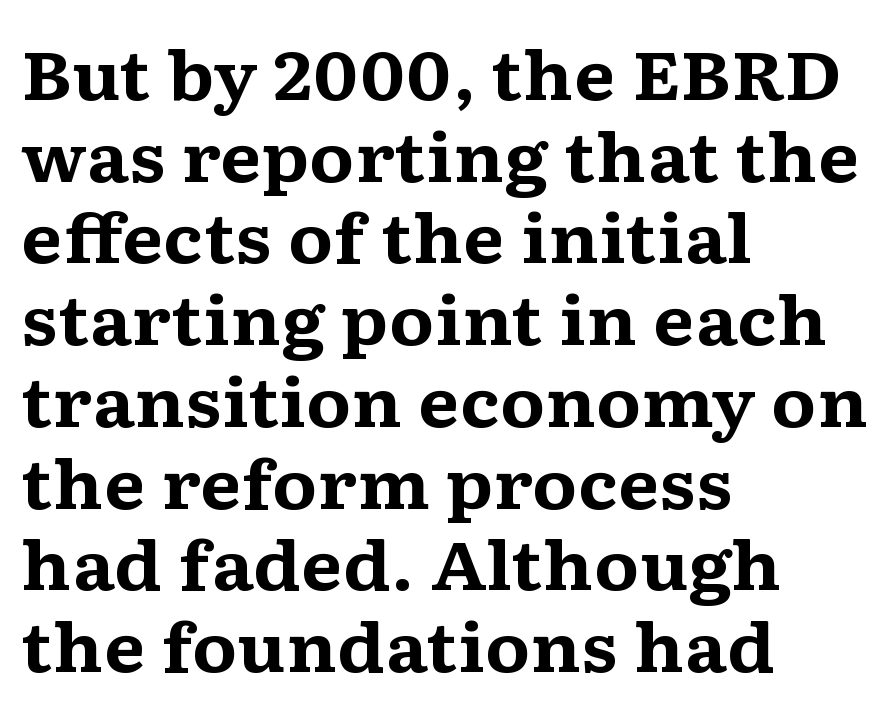
{"serif": "yes", "italic": "no", "bold": "yes", "weight": "bold", "width": "wide", "stroke_contrast": "medium", "x_height": "medium", "monospaced": "no", "underline": "no", "align": "left", "line_spacing_ratio": 1.22, "letter_spacing": "normal", "letter_spacing_em": 0.0, "glyph_px": 67}
